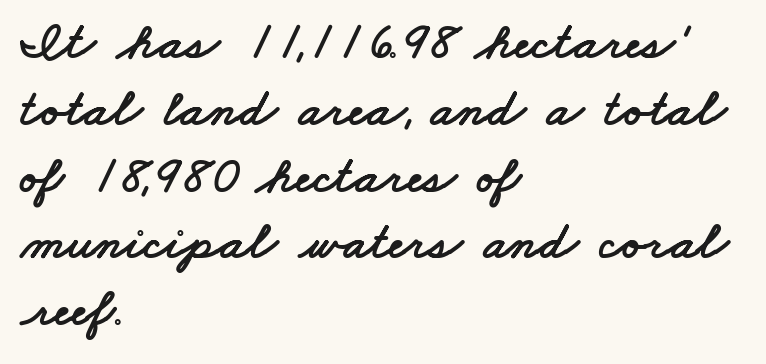
The image shows 53 px wide sans-serif type; set left-aligned, normal line spacing (1.26x), normal letter spacing, not underlined; low stroke contrast and a small x-height.
